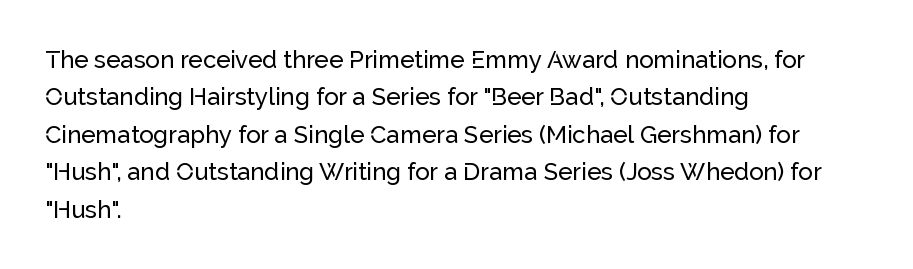
The image shows 24 px text type, upright; set left-aligned, normal line spacing (1.56x), normal letter spacing, not underlined.
